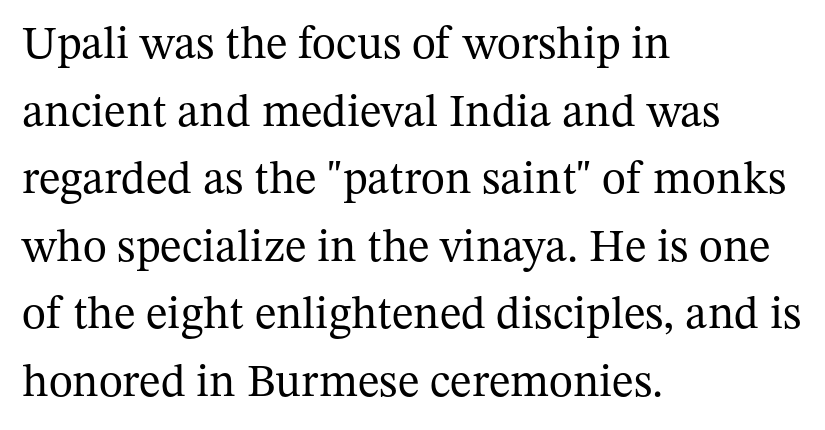
The image shows 46 px regular-weight serif type, upright; set left-aligned, normal line spacing (1.47x), normal letter spacing, not underlined; medium stroke contrast and a medium x-height.
